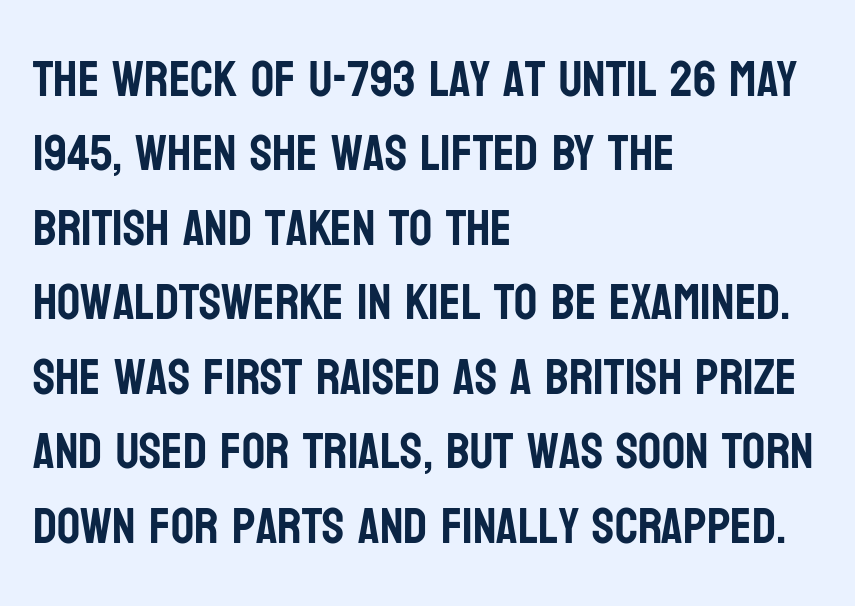
{"serif": "no", "italic": "no", "width": "condensed", "stroke_contrast": "low", "x_height": "large", "monospaced": "no", "underline": "no", "align": "left", "line_spacing": "normal", "line_spacing_ratio": 1.46, "letter_spacing": "normal", "letter_spacing_em": 0.0, "glyph_px": 51}
